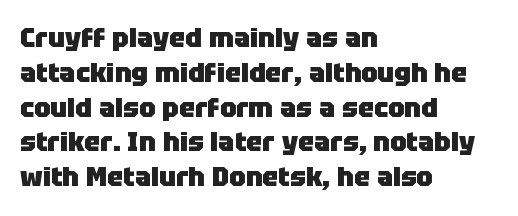
The words here are not underlined. Style check: upright. Typesetter's note: full bold, strokes at maximum text heaviness. Left-aligned paragraph, ragged on the right. One glance says typical: line gaps are just what's usual. Look at the tracking — it's just the regular setting, nothing added.
